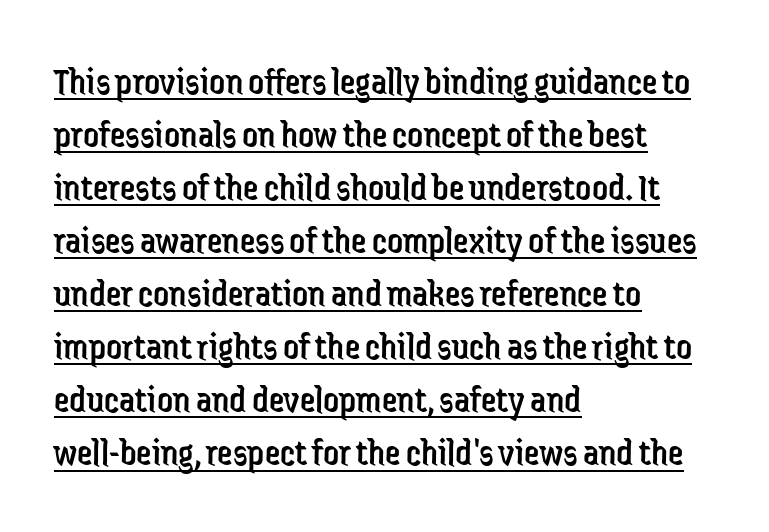
Q: Is the text bold? A: No.
Q: Is the text italic (slanted)? A: No, it is upright.
Q: Is the typeface a serif or a sans-serif typeface? A: Sans-serif.
Q: Is the text underlined? A: Yes.
Q: How is the paragraph aligned? A: Left-aligned.
Q: Is the spacing between letters normal or unusually wide? A: Normal.
Q: Is the spacing between lines tight, normal or loose? A: Normal.
Q: Width (condensed, normal, or wide)? A: Condensed.
Q: Stroke contrast? A: Low.
Q: x-height? A: Medium.
Q: Monospaced? A: No.
